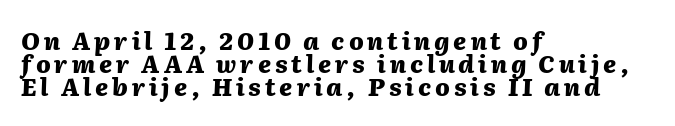
The image shows 24 px bold type, italic (leaning right); set left-aligned, tight line spacing (0.96x), not underlined.
